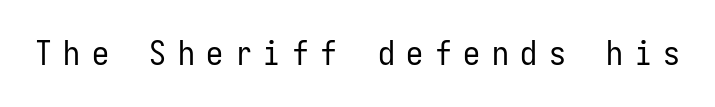
Q: Is the text bold? A: No.
Q: Is the text italic (slanted)? A: No, it is upright.
Q: Is the typeface a serif or a sans-serif typeface? A: Sans-serif.
Q: Is the text underlined? A: No.
Q: Is the spacing between letters normal or unusually wide? A: Unusually wide.
Q: Width (condensed, normal, or wide)? A: Condensed.
Q: Stroke contrast? A: Low.
Q: x-height? A: Medium.
Q: Monospaced? A: Yes.
